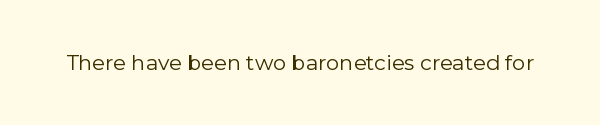
Q: Is the text bold? A: No.
Q: Is the text italic (slanted)? A: No, it is upright.
Q: Is the text underlined? A: No.
Q: Is the spacing between letters normal or unusually wide? A: Normal.
